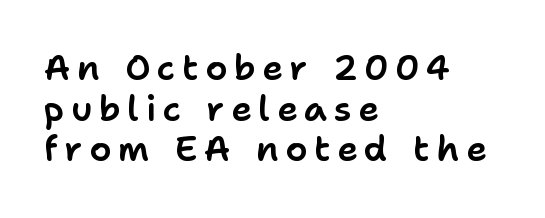
The image shows 35 px sans-serif type, upright; set left-aligned, line spacing 1.16x, not underlined; low stroke contrast and a medium x-height.
